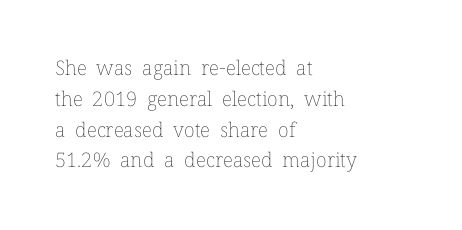
{"italic": "no", "bold": "no", "underline": "no", "align": "left", "line_spacing": "normal", "line_spacing_ratio": 1.54, "letter_spacing": "normal", "letter_spacing_em": 0.0, "glyph_px": 20}
